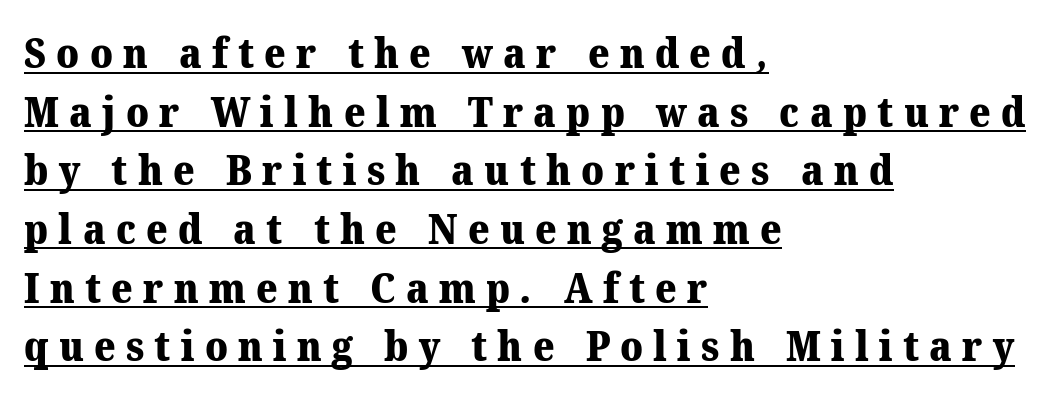
{"serif": "yes", "bold": "yes", "weight": "heavy", "width": "normal", "stroke_contrast": "medium", "x_height": "medium", "monospaced": "no", "underline": "yes", "align": "left", "line_spacing": "normal", "line_spacing_ratio": 1.43, "letter_spacing": "wide", "letter_spacing_em": 0.25, "glyph_px": 41}
